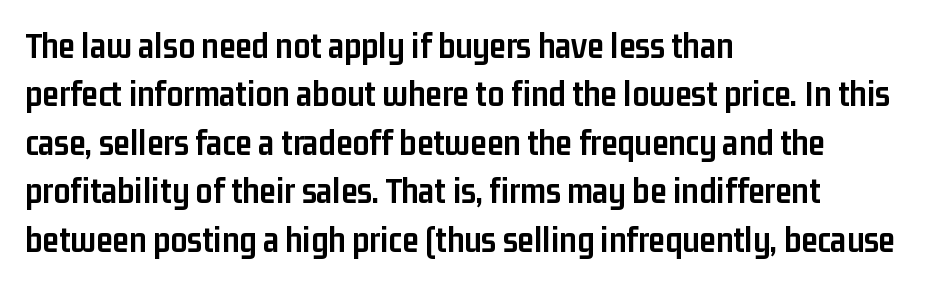
{"serif": "no", "italic": "no", "bold": "yes", "weight": "semibold", "width": "condensed", "stroke_contrast": "low", "x_height": "medium", "monospaced": "no", "underline": "no", "align": "left", "line_spacing": "normal", "line_spacing_ratio": 1.31, "letter_spacing": "normal", "letter_spacing_em": 0.0, "glyph_px": 37}
